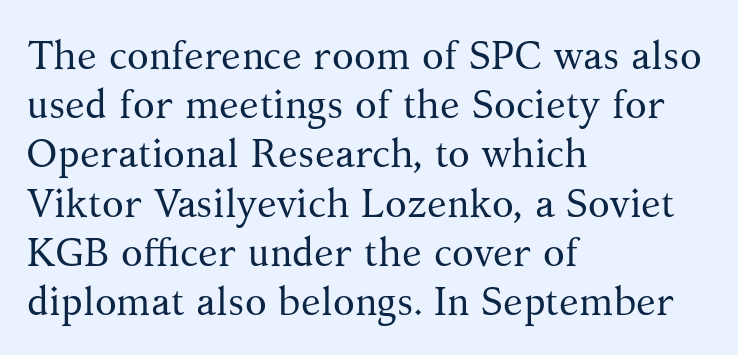
The image shows 40 px regular-weight serif type, upright; set left-aligned, line spacing 1.23x, normal letter spacing, not underlined; medium stroke contrast and a medium x-height.
